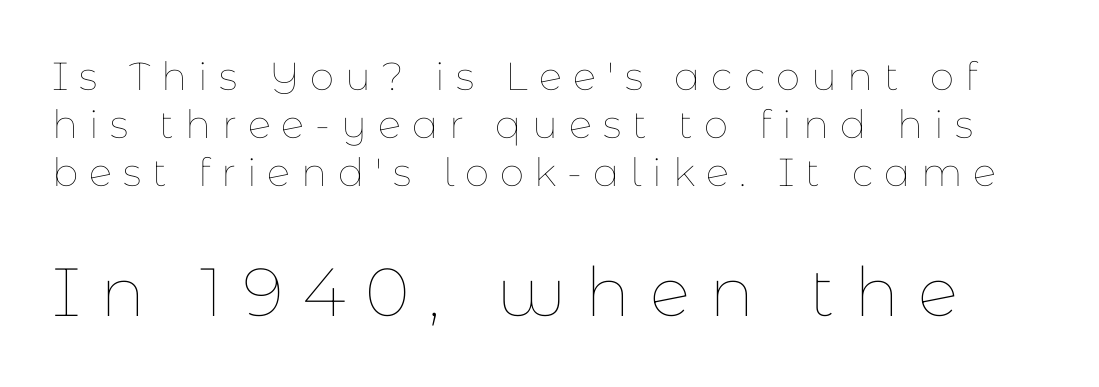
The image shows 68 px thin type, upright; set line spacing 1.23x, unusually wide letter spacing (+0.28 em), not underlined; the second (bottom) block is 1.74x larger; low stroke contrast and a medium x-height.
